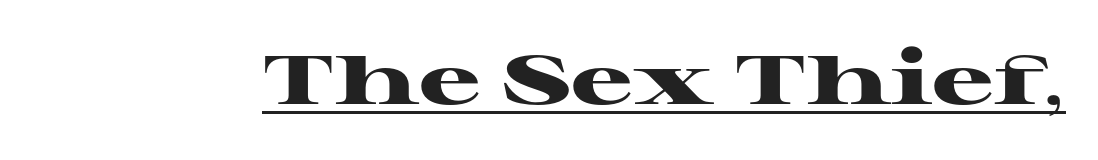
Serif or sans? Serif — the stroke terminals have little feet. Here the glyphs are tracked normally, forming tight word shapes. Think of a printed novel: that variable character pitch is what you see here. The specimen reads as upright at a glance. Compared with undecorated copy, this sample adds a rule below the words.
